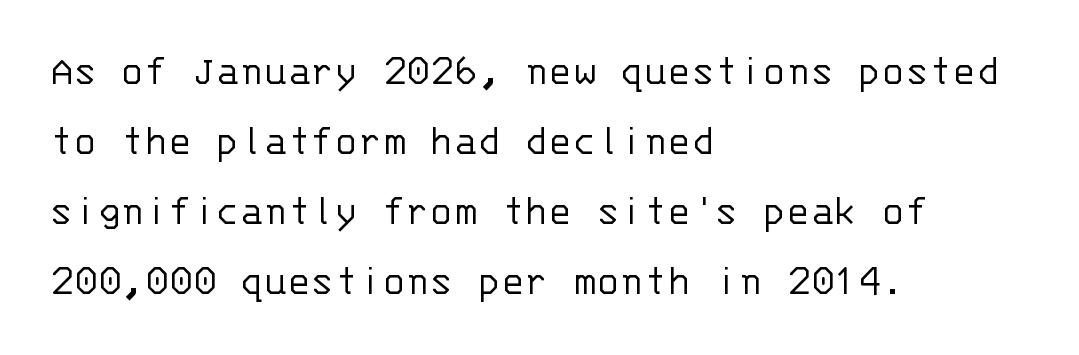
The image shows 44 px light sans-serif type, upright, monospaced; set left-aligned, normal line spacing (1.59x), normal letter spacing, not underlined; low stroke contrast and a large x-height.
